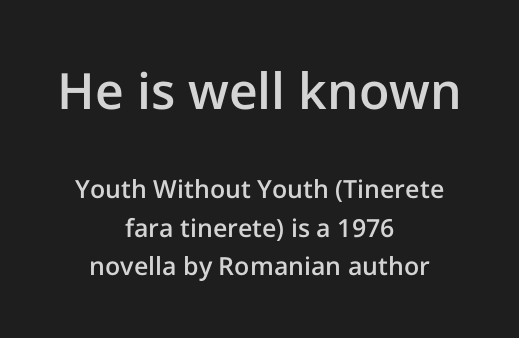
The image shows 50 px semibold sans-serif type, upright; set centered, normal line spacing (1.53x), normal letter spacing, not underlined; the first (top) block is 2.0x larger; low stroke contrast and a medium x-height.
